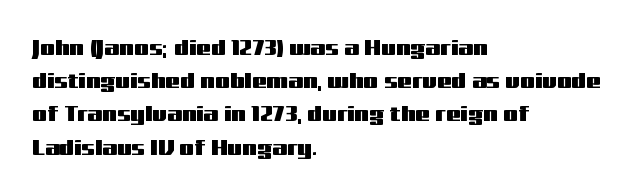
Q: Is the text italic (slanted)? A: No, it is upright.
Q: Is the text underlined? A: No.
Q: How is the paragraph aligned? A: Left-aligned.
Q: Is the spacing between letters normal or unusually wide? A: Normal.
Q: Is the spacing between lines tight, normal or loose? A: Normal.
